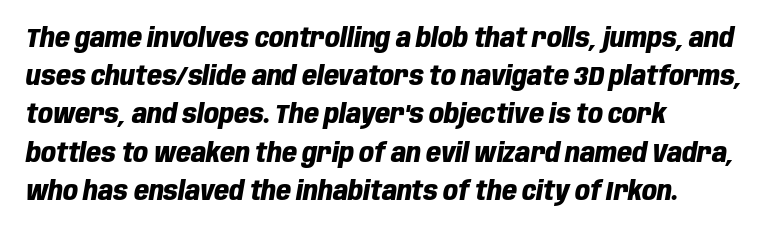
In CSS terms this would be text-align: left. Normally led — the rows are evenly, conventionally spaced. Look at the tracking — it's just the regular setting, nothing added. Tall strokes in this sample are angled rather than plumb. No word sits above an underline. Weight check: bold — yes, fully.
